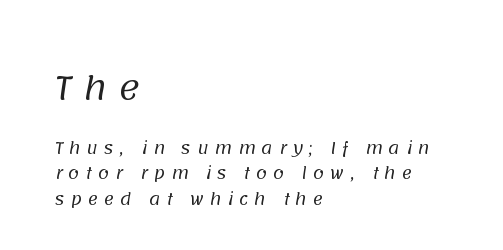
The font family rendered here belongs to the sans-serif group. Compared with typical paragraphs, the rows here are spaced about the same. Do the characters align in a grid? No, the font is proportional. Each stroke keeps to a modest, everyday thickness or less. If you squint, the top block still reads clearly — it's the larger of the two. Any mark beneath the type? The region is blank.
